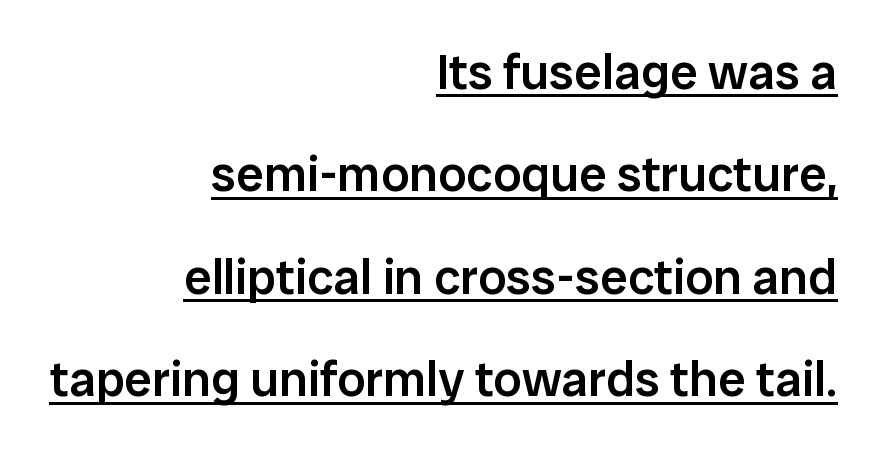
This is sans-serif lettering, the kind often seen on screens and signage. A typesetter would call this proportional, since set widths differ per character. Underline: present. This sample is right-justified, so line beginnings fall wherever the words allow. The block of text is sparse from top to bottom, with ample space between rows.
